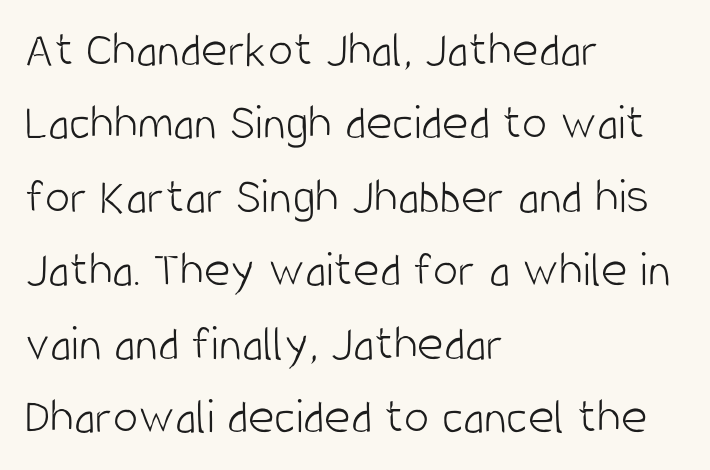
The rendering uses natural spacing where letterforms have individual widths. Examine the stroke ends and you'll find no serifs. The ragged edge is on the right, which tells us the setting is flush left. Any mark beneath the type? The region is blank.
